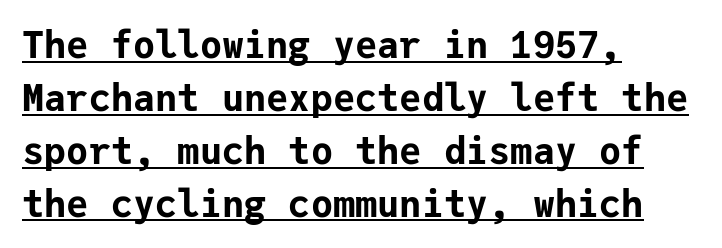
{"serif": "no", "italic": "no", "bold": "yes", "weight": "bold", "width": "normal", "stroke_contrast": "low", "x_height": "medium", "monospaced": "yes", "underline": "yes", "align": "left", "line_spacing": "normal", "line_spacing_ratio": 1.43, "letter_spacing": "normal", "letter_spacing_em": 0.0, "glyph_px": 37}
